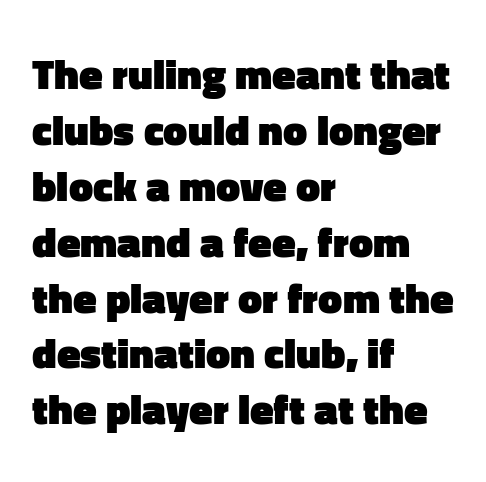
{"serif": "no", "italic": "no", "bold": "yes", "weight": "heavy", "width": "normal", "stroke_contrast": "low", "x_height": "medium", "monospaced": "no", "underline": "no", "align": "left", "line_spacing": "normal", "line_spacing_ratio": 1.3, "letter_spacing": "normal", "letter_spacing_em": 0.0, "glyph_px": 43}
